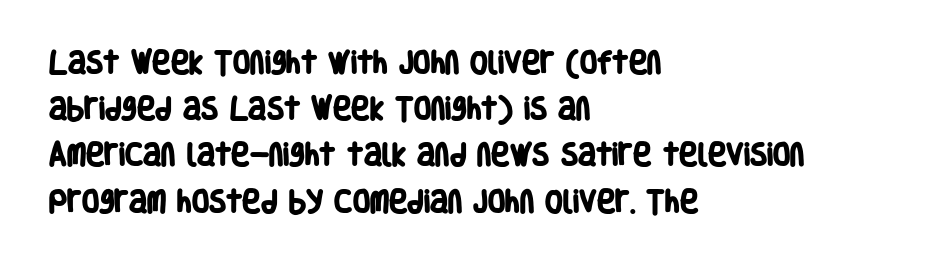
Q: Is the text bold? A: Yes.
Q: Is the text underlined? A: No.
Q: How is the paragraph aligned? A: Left-aligned.
Q: Is the spacing between letters normal or unusually wide? A: Normal.
